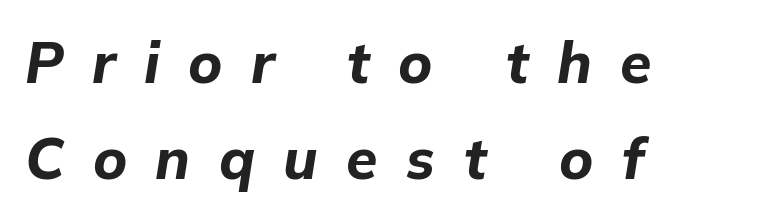
You could not count columns in this text — the font is proportionally spaced. Descenders hang freely into open space. The whole block is typeset with a tilt. Is the block centered? No — it sits flush against the left margin. Emphasis by weight is at full strength: bold. The rows are spaced the way most documents space them.
